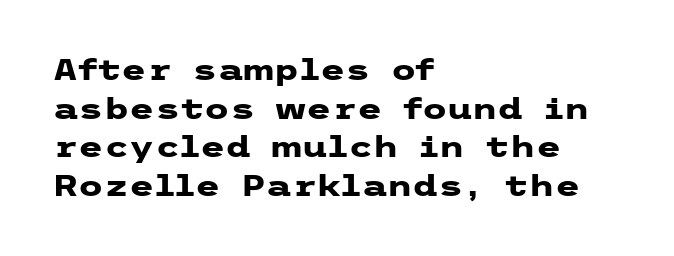
The image shows 29 px heavy, wide sans-serif type, upright; set left-aligned, normal line spacing (1.33x), normal letter spacing, not underlined; low stroke contrast and a medium x-height.
